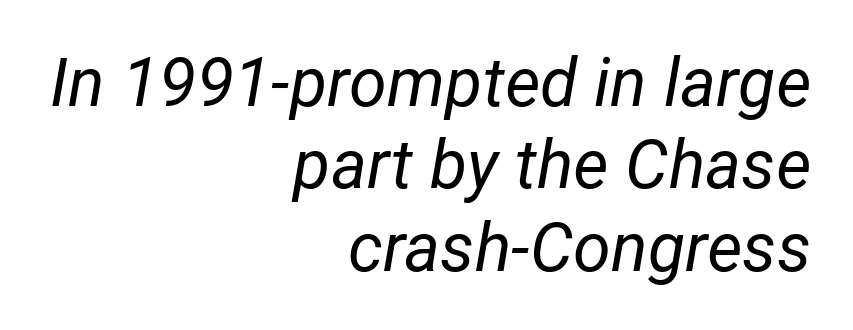
Each letter keeps its own natural width here, so spacing adapts to shape. Slant detected: the letters are inclined. The horizontal fit of the characters is conventional and even. A bare baseline throughout the passage.
